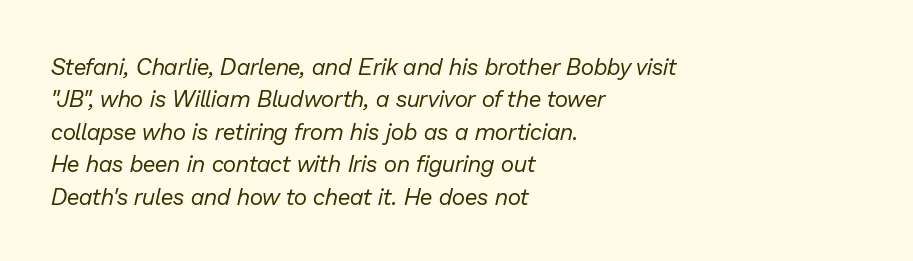
Q: Is the text bold? A: No.
Q: Is the text italic (slanted)? A: Yes, it leans right by about 13 degrees.
Q: Is the text underlined? A: No.
Q: How is the paragraph aligned? A: Left-aligned.
Q: Is the spacing between letters normal or unusually wide? A: Normal.
Q: Is the spacing between lines tight, normal or loose? A: Normal.
